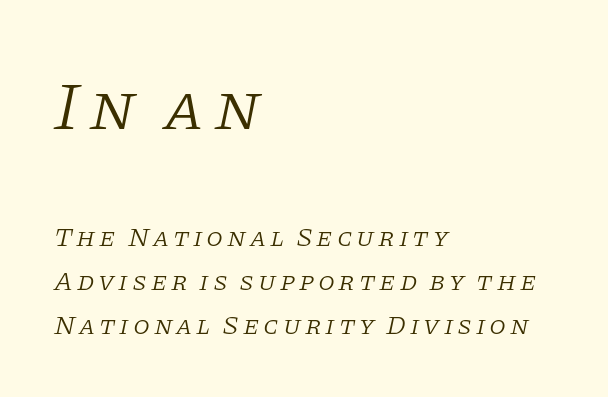
The image shows 67 px light serif type, italic (leaning right); set left-aligned, normal line spacing (1.62x), not underlined; the first (top) block is 2.48x larger; low stroke contrast and a large x-height.
